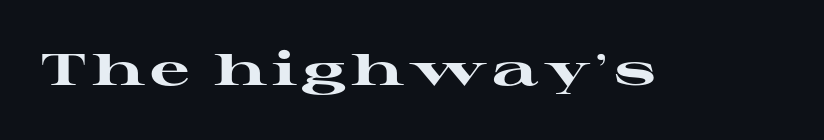
{"serif": "yes", "italic": "no", "bold": "yes", "weight": "heavy", "width": "wide", "stroke_contrast": "high", "x_height": "medium", "monospaced": "no", "underline": "no", "glyph_px": 44}
